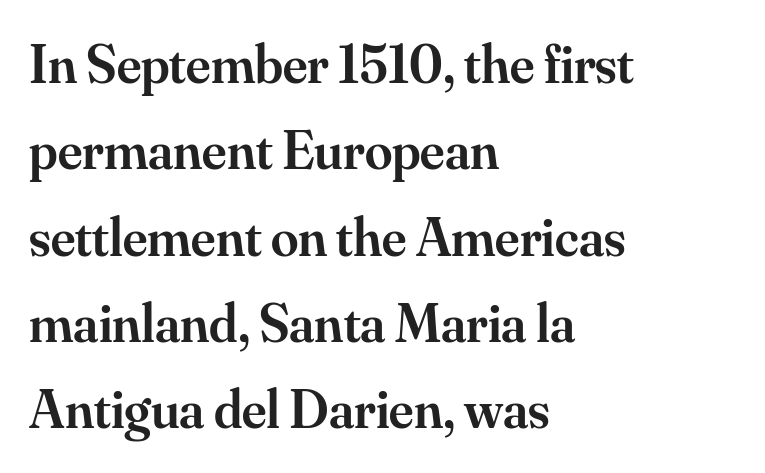
A roman cut, with each character standing at attention. Slightly chunky letters — semibold, I'd say, not full bold. Note the varied advance widths — an 'i' is clearly narrower than an 'm'. All the whitespace from short lines collects on the right. Baseline-to-baseline distance is the conventional proportion of letter height. Check where the strokes stop: tiny serifs finish them off.
